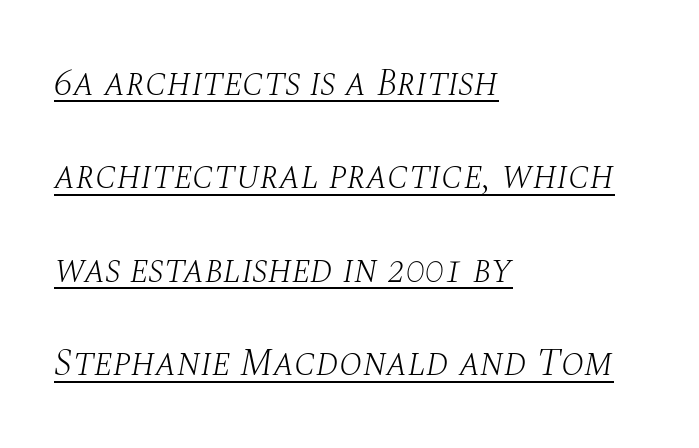
Q: Is the text bold? A: No.
Q: Is the text italic (slanted)? A: Yes, it leans right by about 10 degrees.
Q: Is the typeface a serif or a sans-serif typeface? A: Serif.
Q: Is the text underlined? A: Yes.
Q: How is the paragraph aligned? A: Left-aligned.
Q: Is the spacing between letters normal or unusually wide? A: Normal.
Q: Is the spacing between lines tight, normal or loose? A: Loose.
Q: Width (condensed, normal, or wide)? A: Normal.
Q: Stroke contrast? A: Medium.
Q: x-height? A: Large.
Q: Monospaced? A: No.
